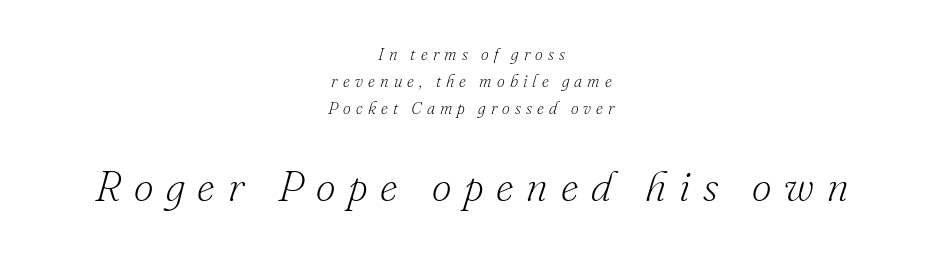
Q: Is the text bold? A: No.
Q: Is the text italic (slanted)? A: Yes, it leans right by about 16 degrees.
Q: Is the typeface a serif or a sans-serif typeface? A: Serif.
Q: Is the text underlined? A: No.
Q: How is the paragraph aligned? A: Centered.
Q: Is the spacing between letters normal or unusually wide? A: Unusually wide.
Q: Is the spacing between lines tight, normal or loose? A: Normal.
Q: Which block of text is set in a larger size, the first (top) or the second (bottom)? A: The second (bottom) one.
Q: Width (condensed, normal, or wide)? A: Normal.
Q: Stroke contrast? A: Low.
Q: x-height? A: Small.
Q: Monospaced? A: No.
